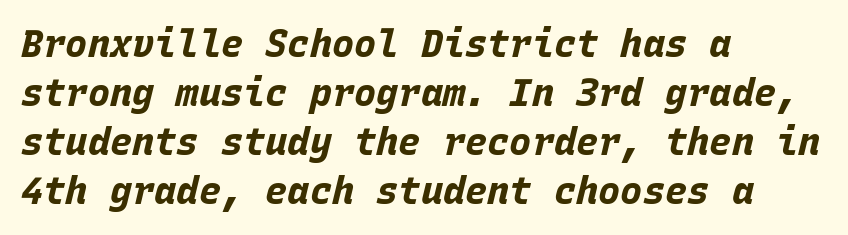
Q: Is the text bold? A: Yes.
Q: Is the text italic (slanted)? A: Yes, it leans right by about 15 degrees.
Q: Is the text underlined? A: No.
Q: How is the paragraph aligned? A: Left-aligned.
Q: Is the spacing between letters normal or unusually wide? A: Normal.
Q: Is the spacing between lines tight, normal or loose? A: Normal.
Q: Width (condensed, normal, or wide)? A: Normal.
Q: Stroke contrast? A: Low.
Q: x-height? A: Large.
Q: Monospaced? A: Yes.
